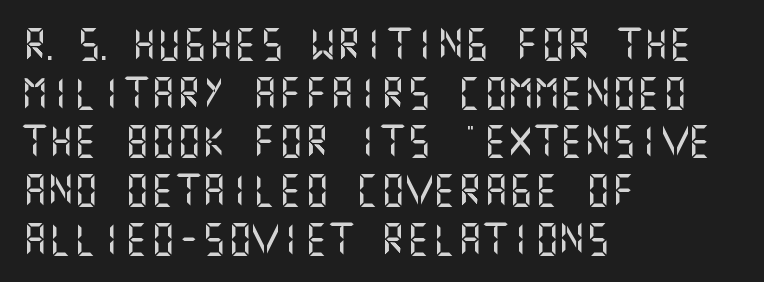
Q: Is the text italic (slanted)? A: No, it is upright.
Q: Is the typeface a serif or a sans-serif typeface? A: Sans-serif.
Q: Is the text underlined? A: No.
Q: How is the paragraph aligned? A: Left-aligned.
Q: Is the spacing between letters normal or unusually wide? A: Normal.
Q: Is the spacing between lines tight, normal or loose? A: Normal.
Q: Width (condensed, normal, or wide)? A: Normal.
Q: Stroke contrast? A: Medium.
Q: x-height? A: Large.
